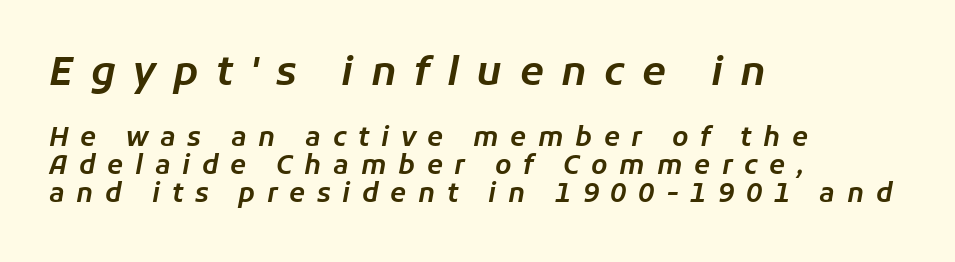
You get the large type first, then a drop to smaller type. Does extra space separate the letters? Yes, quite a lot of it. This sample has the flowing, uneven cadence of proportional lettering. Letters rest on an invisible, unmarked baseline.
